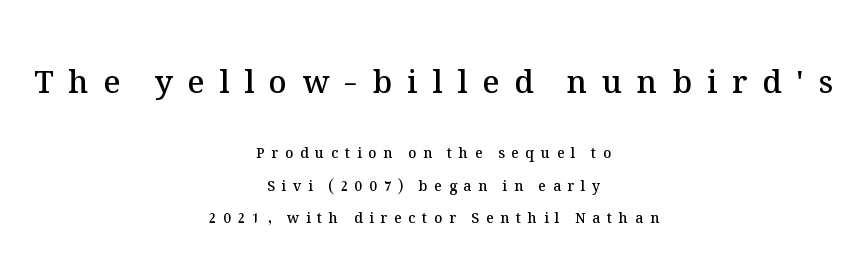
{"italic": "no", "bold": "semi", "weight": "semibold", "width": "normal", "stroke_contrast": "medium", "x_height": "medium", "monospaced": "no", "underline": "no", "align": "center", "line_spacing": "loose", "line_spacing_ratio": 2.35, "letter_spacing": "wide", "letter_spacing_em": 0.48, "larger_block": "first", "size_ratio": 2.21, "glyph_px": 31}
